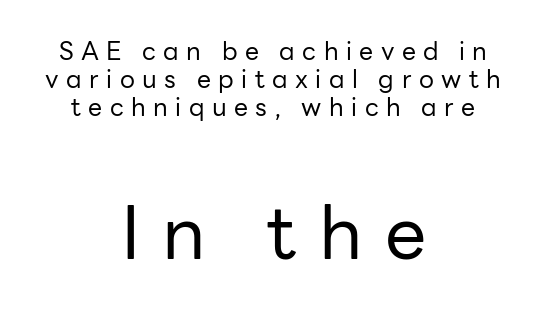
The image shows 74 px regular-weight sans-serif type, upright; set centered, tight line spacing (1.12x), unusually wide letter spacing (+0.3 em), not underlined; the second (bottom) block is 2.96x larger; low stroke contrast and a medium x-height.
